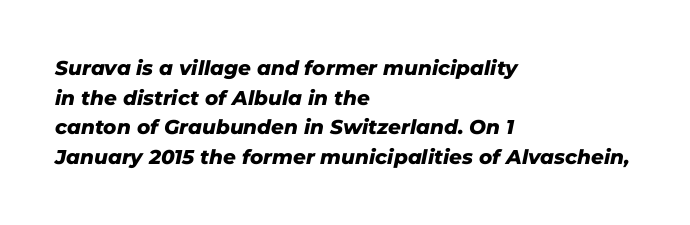
The lettering tilts uniformly, giving the passage an italic look. Between one letter and the next there's only the usual sliver of space. This block has exactly the height ordinary leading produces. Left-aligned paragraph, ragged on the right. The glyphs have the mass of a bold cut. Plain, unruled lines of type.
